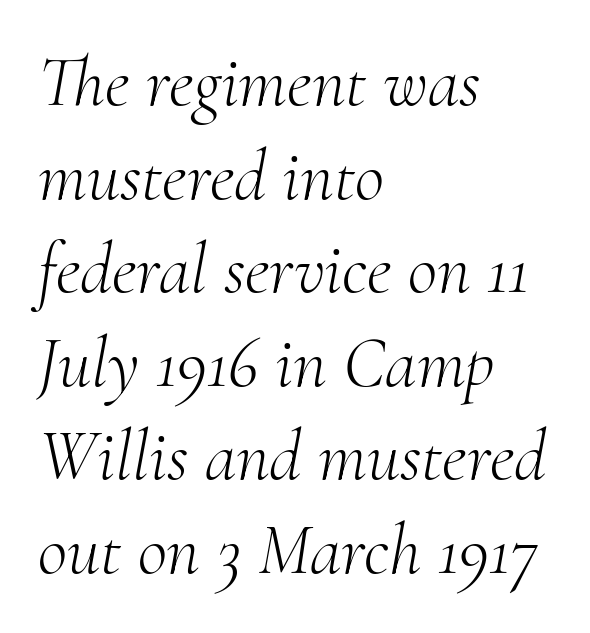
{"serif": "yes", "italic": "yes", "lean": "right", "slant_degrees": 10, "bold": "no", "weight": "light", "width": "normal", "stroke_contrast": "medium", "x_height": "small", "monospaced": "no", "underline": "no", "align": "left", "line_spacing": "normal", "line_spacing_ratio": 1.3, "letter_spacing": "normal", "letter_spacing_em": 0.0, "glyph_px": 72}
